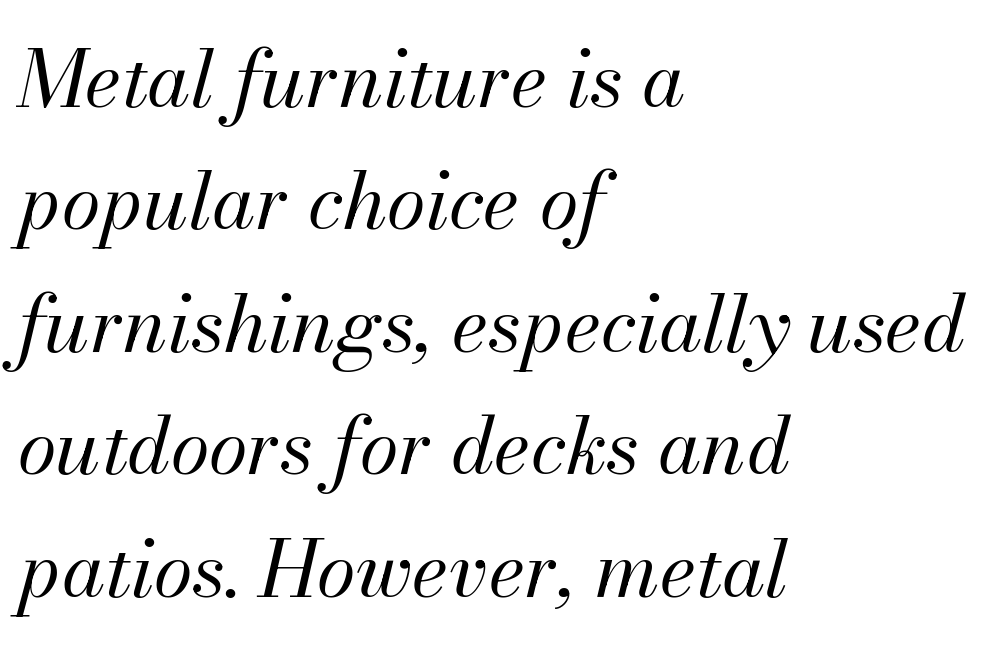
Q: Is the text bold? A: No.
Q: Is the text italic (slanted)? A: Yes, it leans right by about 13 degrees.
Q: Is the text underlined? A: No.
Q: How is the paragraph aligned? A: Left-aligned.
Q: Is the spacing between letters normal or unusually wide? A: Normal.
Q: Is the spacing between lines tight, normal or loose? A: Normal.
Q: Width (condensed, normal, or wide)? A: Normal.
Q: Stroke contrast? A: Medium.
Q: x-height? A: Small.
Q: Monospaced? A: No.
